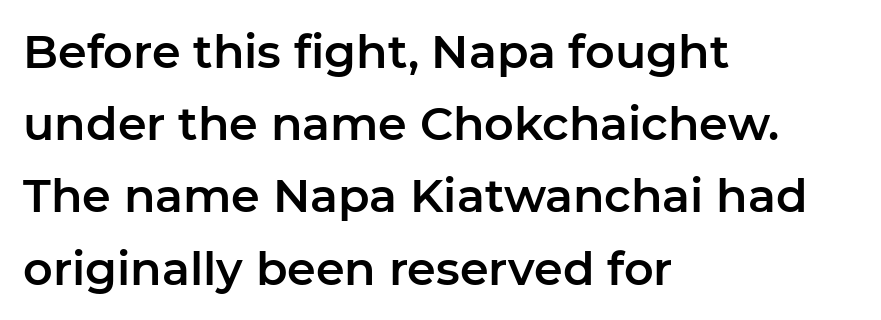
{"serif": "no", "italic": "no", "width": "normal", "stroke_contrast": "low", "x_height": "medium", "monospaced": "no", "underline": "no", "align": "left", "line_spacing": "normal", "line_spacing_ratio": 1.57, "letter_spacing": "normal", "letter_spacing_em": 0.0, "glyph_px": 46}
